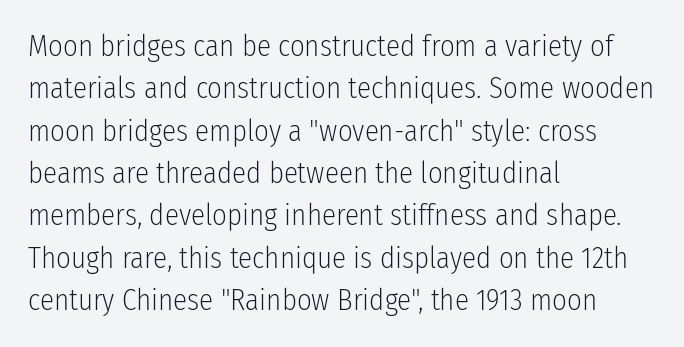
Q: Is the text bold? A: No.
Q: Is the text italic (slanted)? A: No, it is upright.
Q: Is the typeface a serif or a sans-serif typeface? A: Sans-serif.
Q: Is the text underlined? A: No.
Q: How is the paragraph aligned? A: Left-aligned.
Q: Is the spacing between letters normal or unusually wide? A: Normal.
Q: Is the spacing between lines tight, normal or loose? A: Normal.
Q: Width (condensed, normal, or wide)? A: Condensed.
Q: Stroke contrast? A: Low.
Q: x-height? A: Medium.
Q: Monospaced? A: No.
